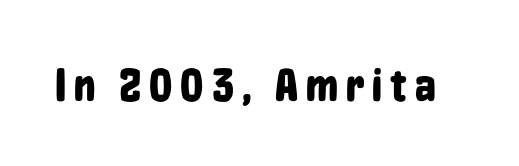
Q: Is the text italic (slanted)? A: No, it is upright.
Q: Is the typeface a serif or a sans-serif typeface? A: Sans-serif.
Q: Is the text underlined? A: No.
Q: Width (condensed, normal, or wide)? A: Condensed.
Q: Stroke contrast? A: Low.
Q: x-height? A: Medium.
Q: Monospaced? A: No.
